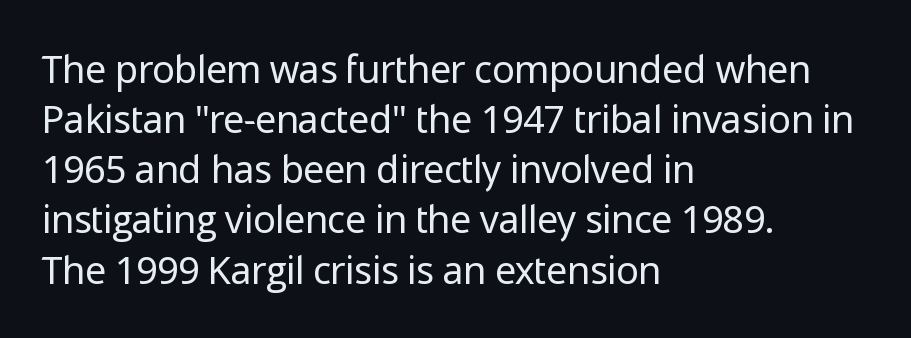
Q: Is the text bold? A: No.
Q: Is the text italic (slanted)? A: No, it is upright.
Q: Is the typeface a serif or a sans-serif typeface? A: Sans-serif.
Q: Is the text underlined? A: No.
Q: How is the paragraph aligned? A: Left-aligned.
Q: Is the spacing between letters normal or unusually wide? A: Normal.
Q: Is the spacing between lines tight, normal or loose? A: Normal.
Q: Width (condensed, normal, or wide)? A: Normal.
Q: Stroke contrast? A: Low.
Q: x-height? A: Medium.
Q: Monospaced? A: No.
